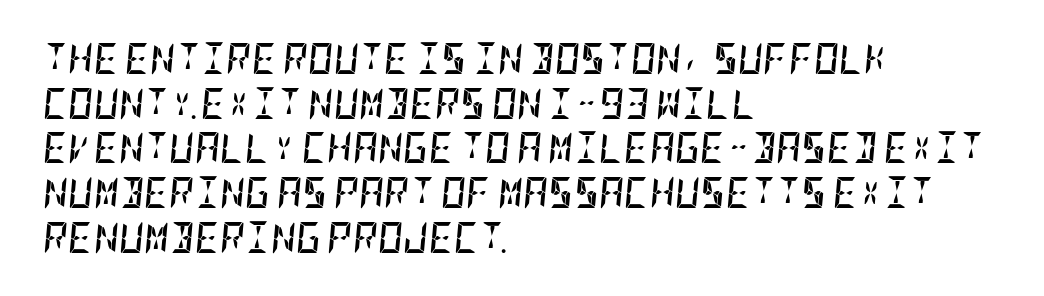
The image shows 31 px semibold, condensed type, italic (leaning right); set left-aligned, normal line spacing (1.44x), normal letter spacing, not underlined; low stroke contrast and a large x-height.
